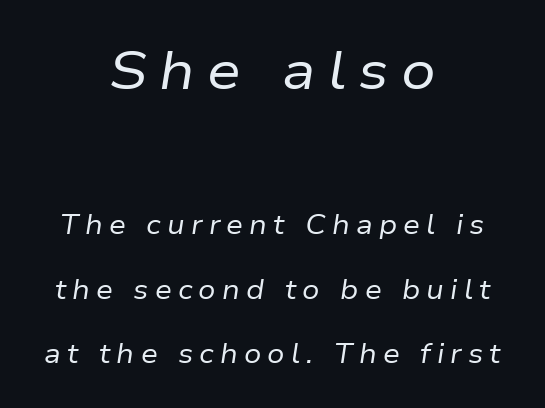
{"italic": "yes", "lean": "right", "slant_degrees": 9, "bold": "no", "weight": "regular", "width": "normal", "stroke_contrast": "low", "x_height": "medium", "monospaced": "no", "underline": "no", "align": "center", "line_spacing": "loose", "line_spacing_ratio": 2.39, "letter_spacing": "wide", "letter_spacing_em": 0.23, "larger_block": "first", "size_ratio": 2.0, "glyph_px": 54}
